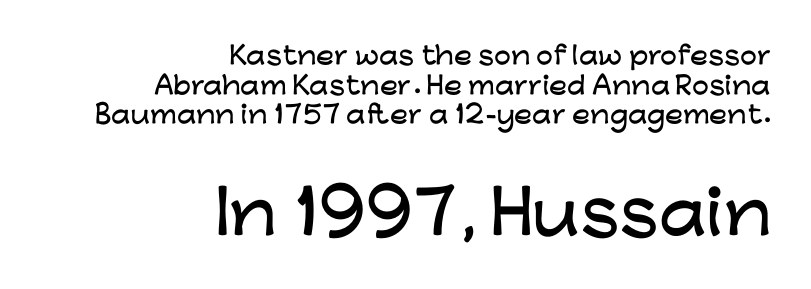
This sample has the flowing, uneven cadence of proportional lettering. Casual observation: everything's shoved over to the right. Style check: upright. The typeface chosen for these lines omits serifs. Two sizes are in play, and the larger belongs to the second block. No word sits above an underline.
